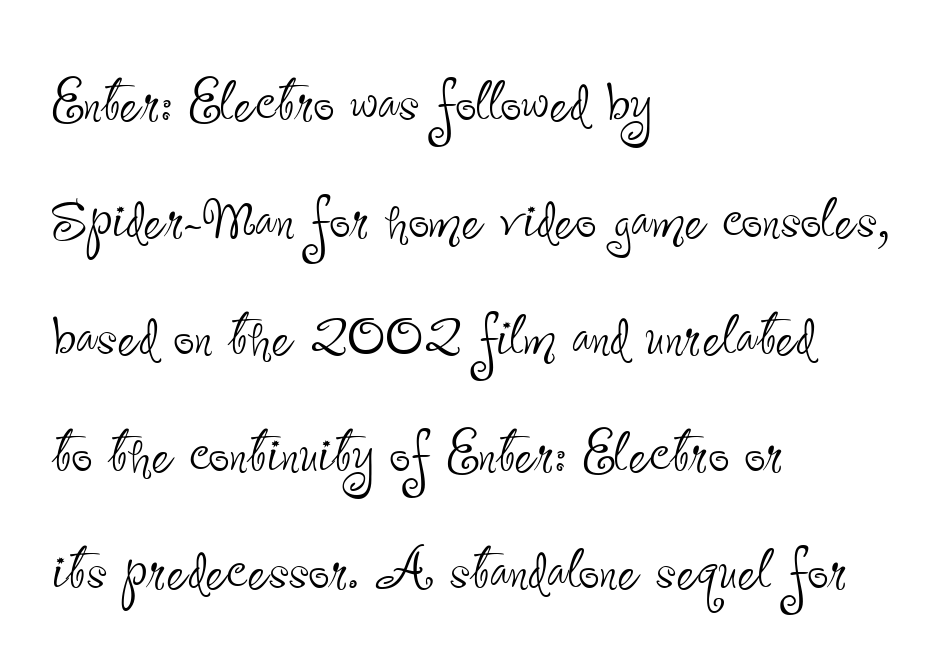
{"serif": "no", "bold": "no", "weight": "thin", "width": "condensed", "stroke_contrast": "low", "x_height": "small", "monospaced": "no", "underline": "no", "align": "left", "line_spacing": "normal", "line_spacing_ratio": 1.58, "letter_spacing": "normal", "letter_spacing_em": 0.0, "glyph_px": 74}
